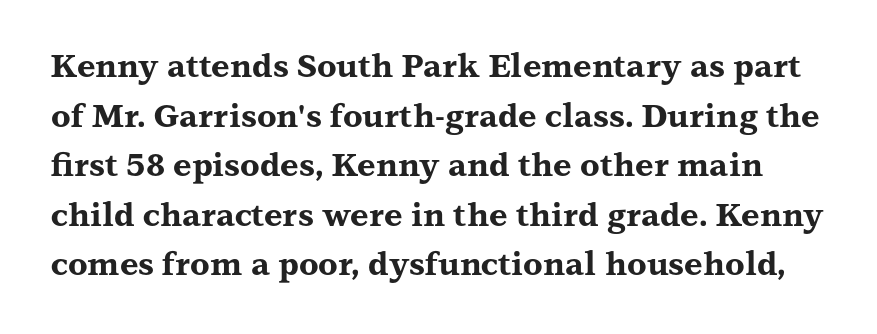
Q: Is the text bold? A: Yes.
Q: Is the text italic (slanted)? A: No, it is upright.
Q: Is the typeface a serif or a sans-serif typeface? A: Serif.
Q: Is the text underlined? A: No.
Q: Is the spacing between letters normal or unusually wide? A: Normal.
Q: Is the spacing between lines tight, normal or loose? A: Normal.
Q: Width (condensed, normal, or wide)? A: Wide.
Q: Stroke contrast? A: Medium.
Q: x-height? A: Medium.
Q: Monospaced? A: No.
